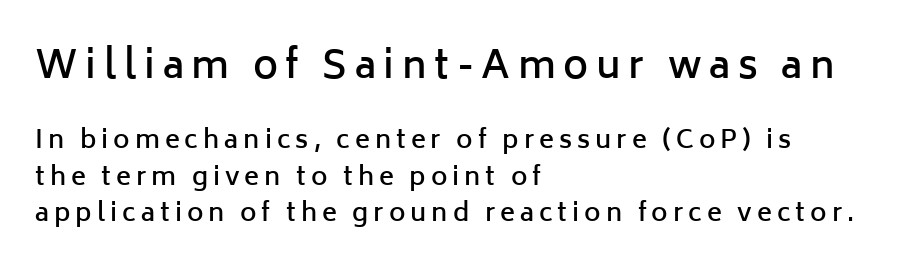
In terms of posture, this sample is upright. The face used here is a sans, in the tradition of grotesques and geometrics. Emphasis by weight is partial: semibold. A typesetter would call this heavily tracked-out type. A student would notice the top passage is typeset larger than what follows. Vertical spacing — default.
